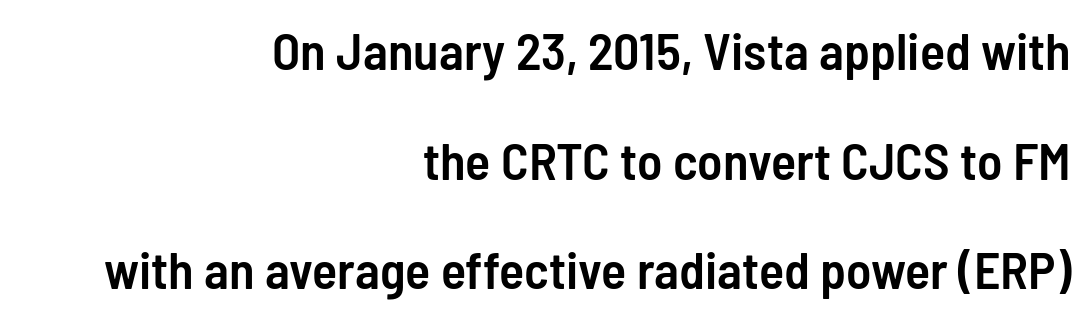
Q: Is the text bold? A: Semi-bold.
Q: Is the text italic (slanted)? A: No, it is upright.
Q: Is the typeface a serif or a sans-serif typeface? A: Sans-serif.
Q: Is the text underlined? A: No.
Q: How is the paragraph aligned? A: Right-aligned.
Q: Is the spacing between letters normal or unusually wide? A: Normal.
Q: Is the spacing between lines tight, normal or loose? A: Loose.
Q: Width (condensed, normal, or wide)? A: Condensed.
Q: Stroke contrast? A: Low.
Q: x-height? A: Medium.
Q: Monospaced? A: No.
